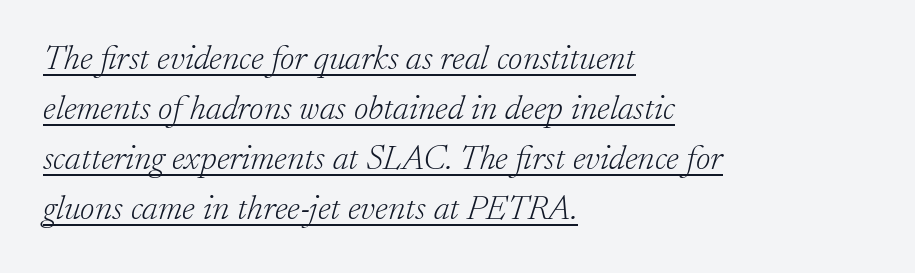
Q: Is the text bold? A: No.
Q: Is the text italic (slanted)? A: Yes, it leans right by about 17 degrees.
Q: Is the typeface a serif or a sans-serif typeface? A: Serif.
Q: Is the text underlined? A: Yes.
Q: How is the paragraph aligned? A: Left-aligned.
Q: Is the spacing between letters normal or unusually wide? A: Normal.
Q: Is the spacing between lines tight, normal or loose? A: Normal.
Q: Width (condensed, normal, or wide)? A: Normal.
Q: Stroke contrast? A: Low.
Q: x-height? A: Small.
Q: Monospaced? A: No.
